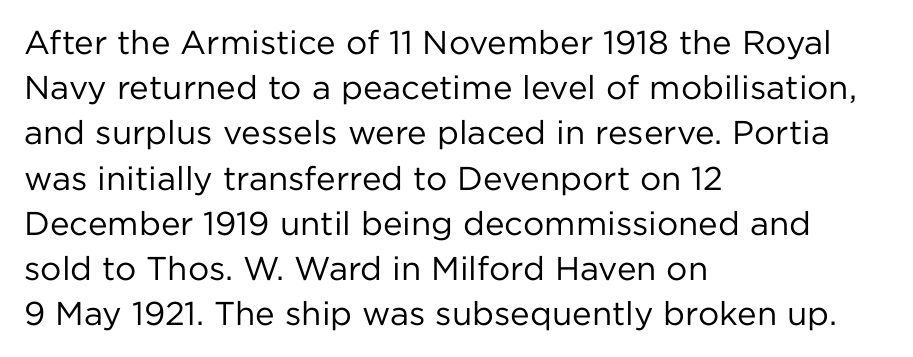
Varying glyph widths throughout — classic text-font behaviour. Underline: absent. The line texture is even and compact thanks to regular tracking. Does the type have serifs? No, each stem ends abruptly. What's the leading like? Ordinary, nothing unusual.
